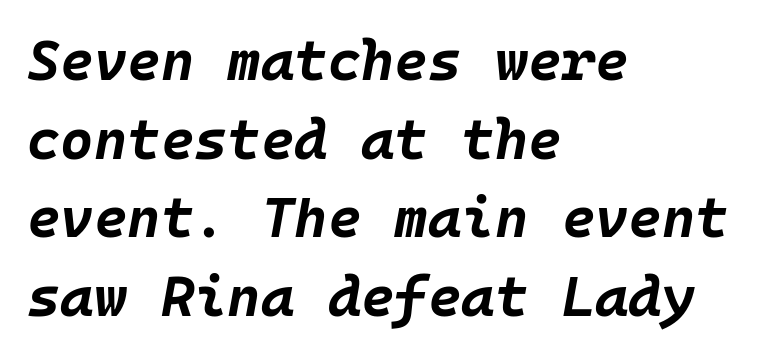
The image shows 57 px bold type, italic (leaning right), monospaced; set left-aligned, normal line spacing (1.38x), normal letter spacing, not underlined; low stroke contrast and a large x-height.
